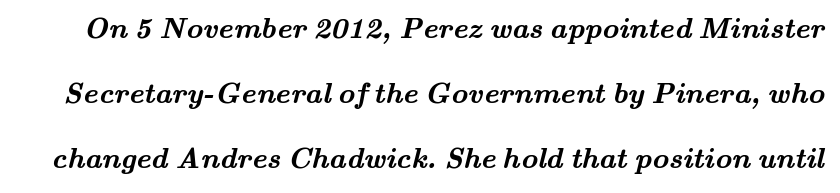
{"serif": "yes", "bold": "yes", "weight": "semibold", "width": "wide", "stroke_contrast": "medium", "x_height": "small", "monospaced": "no", "underline": "no", "line_spacing": "loose", "line_spacing_ratio": 2.25, "letter_spacing": "normal", "letter_spacing_em": 0.0, "glyph_px": 29}
